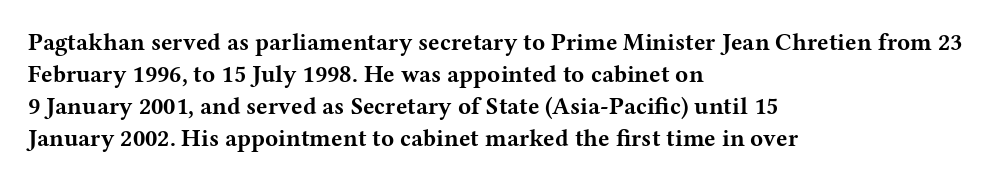
Q: Is the text bold? A: Yes.
Q: Is the text italic (slanted)? A: No, it is upright.
Q: Is the text underlined? A: No.
Q: How is the paragraph aligned? A: Left-aligned.
Q: Is the spacing between letters normal or unusually wide? A: Normal.
Q: Is the spacing between lines tight, normal or loose? A: Normal.
